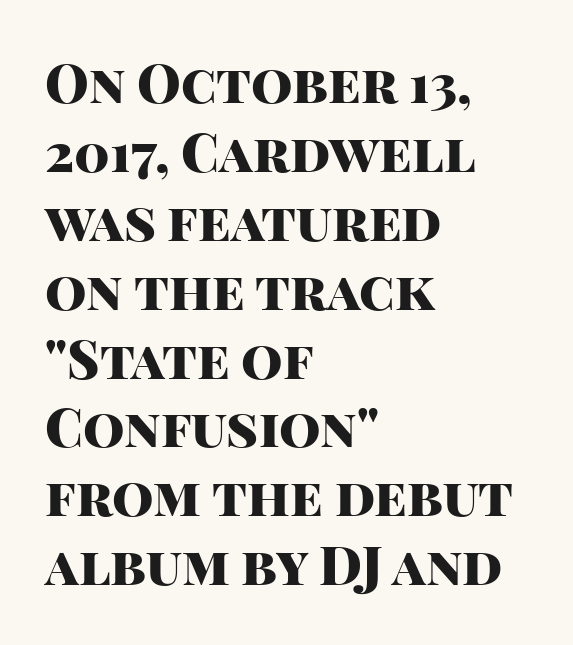
Is the block centered? No — it sits flush against the left margin. Unlike a traditional serif, this face leaves its strokes unadorned. This sample uses an upright cut, with every glyph sitting square on the baseline. The letters sit at their default tracking, neither squeezed nor spread. These lines carry a lot of weight — the face is fully bold. The vertical gap from one line to the next is medium.
